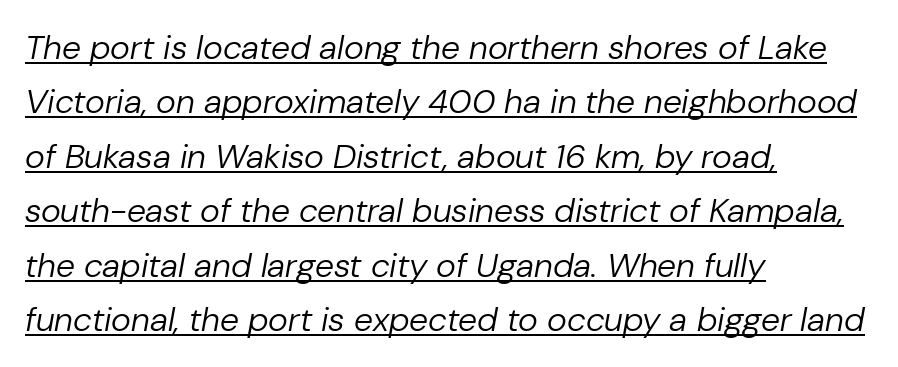
{"italic": "yes", "lean": "right", "slant_degrees": 10, "bold": "no", "weight": "regular", "width": "normal", "stroke_contrast": "low", "x_height": "medium", "monospaced": "no", "underline": "yes", "align": "left", "line_spacing": "normal", "line_spacing_ratio": 1.6, "letter_spacing": "normal", "letter_spacing_em": 0.0, "glyph_px": 34}
